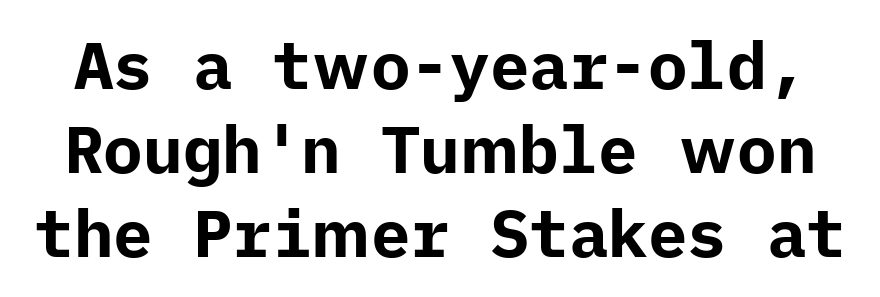
The face used here has the dense, thick strokes of a bold. Has an underline been added? It has not. The letters stand straight up with perfectly vertical stems. Serif or sans? Sans — the stroke terminals are bare.
